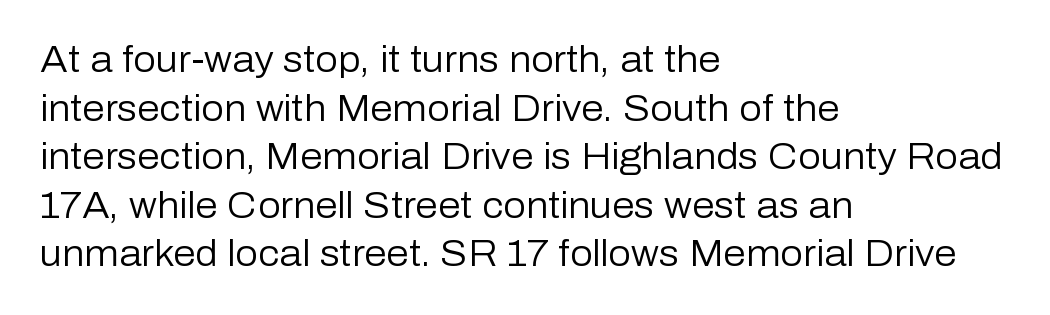
The glyphs in this specimen are sans serif. The face used here is proportionally spaced, like ordinary book or web type. The rag falls on the right side of this text block. Tracking value appears to be zero — textbook default spacing. Every stem runs plumb, perpendicular to the baseline. The line-height multiplier appears to be the usual default.
